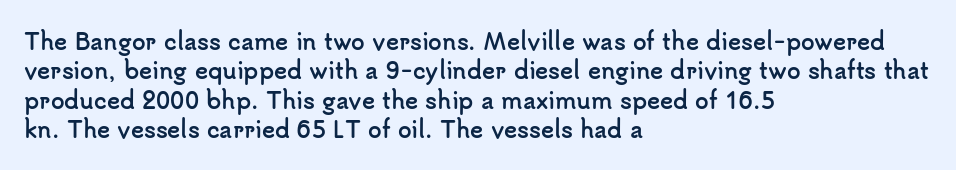
{"italic": "no", "bold": "yes", "underline": "no", "align": "left", "line_spacing": "normal", "line_spacing_ratio": 1.34, "letter_spacing": "normal", "letter_spacing_em": 0.0, "glyph_px": 22}
